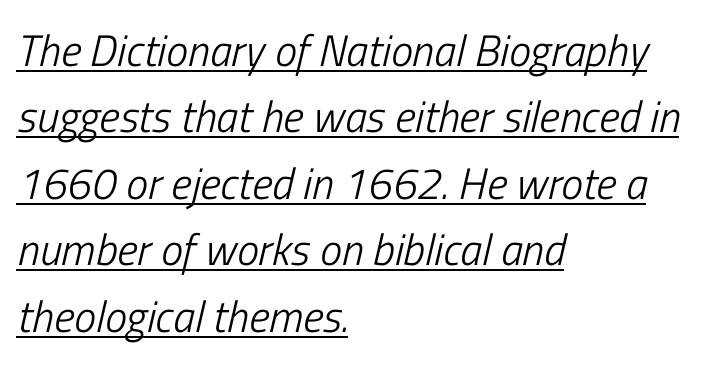
The image shows 44 px light, condensed type, italic (leaning right); set left-aligned, normal line spacing (1.51x), normal letter spacing, underlined; low stroke contrast and a medium x-height.
